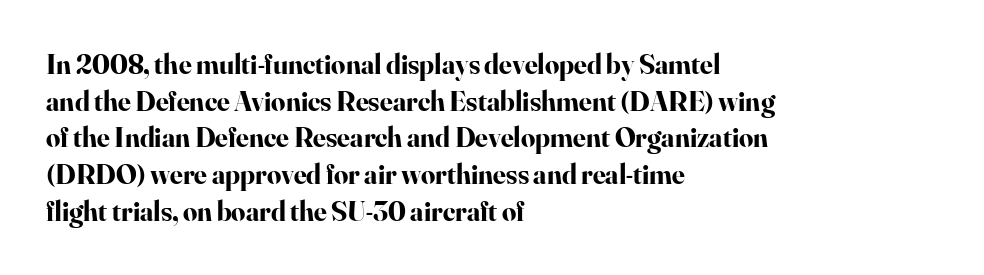
The lettering stays uniformly vertical, giving the passage a roman look. Just letters on the line, the space beneath them empty. Note the varied advance widths — an 'i' is clearly narrower than an 'm'. The tracking reads as untouched default to a designer's eye.
